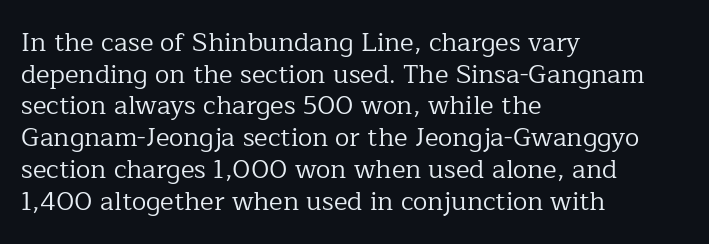
The image shows 26 px text type, upright; set left-aligned, line spacing 1.22x, normal letter spacing, not underlined.
